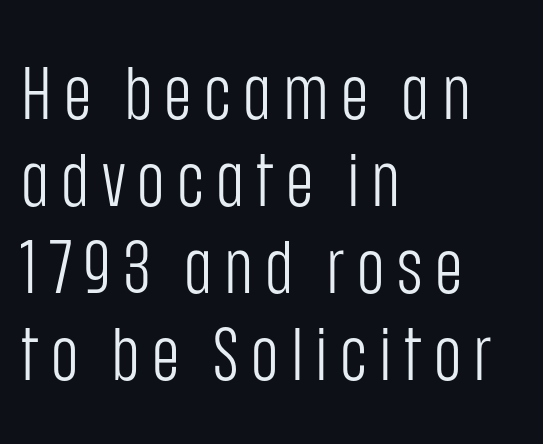
The image shows 75 px light, condensed sans-serif type, upright; set left-aligned, line spacing 1.16x, not underlined; low stroke contrast and a large x-height.
